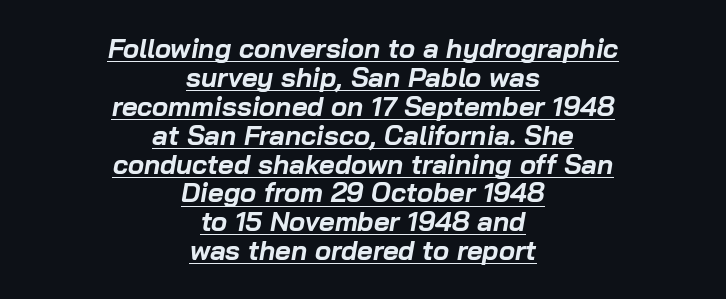
Q: Is the text bold? A: Yes.
Q: Is the text italic (slanted)? A: Yes, it leans right by about 10 degrees.
Q: Is the text underlined? A: Yes.
Q: How is the paragraph aligned? A: Centered.
Q: Is the spacing between letters normal or unusually wide? A: Normal.
Q: Is the spacing between lines tight, normal or loose? A: Tight.
